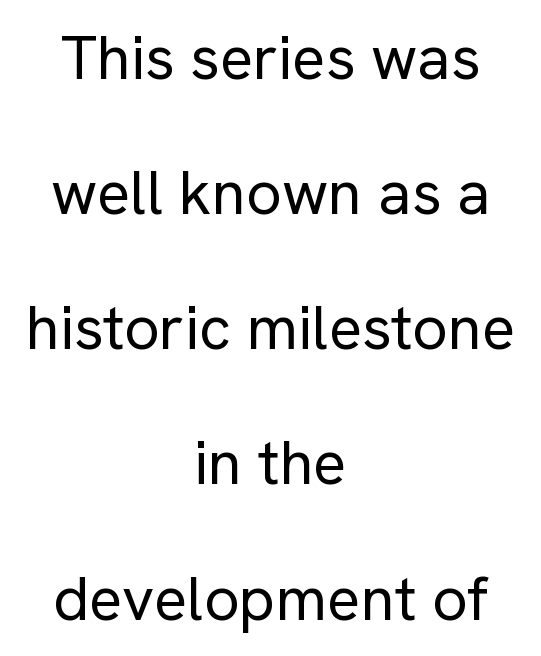
Q: Is the text bold? A: No.
Q: Is the text italic (slanted)? A: No, it is upright.
Q: Is the typeface a serif or a sans-serif typeface? A: Sans-serif.
Q: Is the text underlined? A: No.
Q: How is the paragraph aligned? A: Centered.
Q: Is the spacing between letters normal or unusually wide? A: Normal.
Q: Is the spacing between lines tight, normal or loose? A: Loose.
Q: Width (condensed, normal, or wide)? A: Normal.
Q: Stroke contrast? A: Low.
Q: x-height? A: Medium.
Q: Monospaced? A: No.
